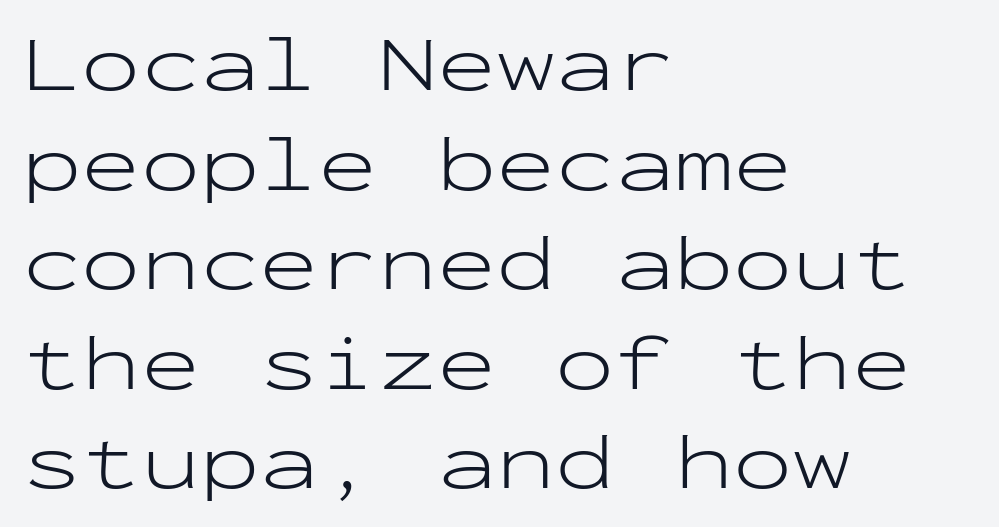
Q: Is the text bold? A: No.
Q: Is the text italic (slanted)? A: No, it is upright.
Q: Is the typeface a serif or a sans-serif typeface? A: Sans-serif.
Q: Is the text underlined? A: No.
Q: How is the paragraph aligned? A: Left-aligned.
Q: Is the spacing between letters normal or unusually wide? A: Normal.
Q: Is the spacing between lines tight, normal or loose? A: Normal.
Q: Width (condensed, normal, or wide)? A: Wide.
Q: Stroke contrast? A: Low.
Q: x-height? A: Medium.
Q: Monospaced? A: Yes.
